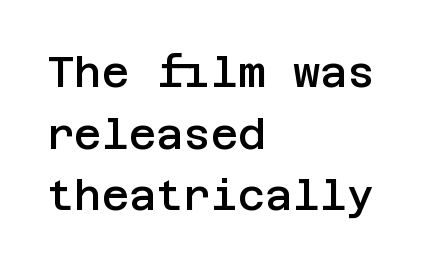
{"serif": "no", "italic": "no", "bold": "semi", "weight": "semibold", "width": "normal", "stroke_contrast": "low", "x_height": "large", "underline": "no", "align": "left", "line_spacing": "normal", "line_spacing_ratio": 1.47, "letter_spacing": "normal", "letter_spacing_em": 0.0, "glyph_px": 42}
